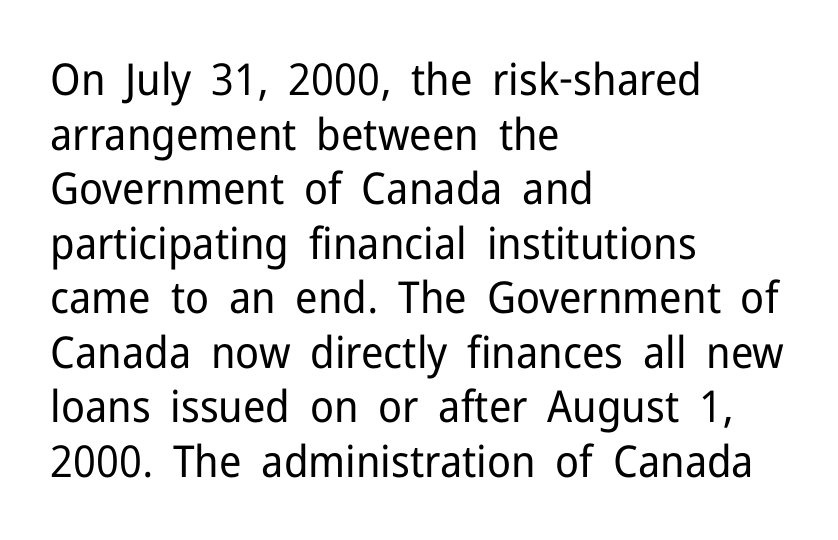
The letters stand upright; this is a roman face. Regarding serifs, this sample does without them. Descenders hang freely into open space. Leftover space on each line is placed entirely after the last word.
